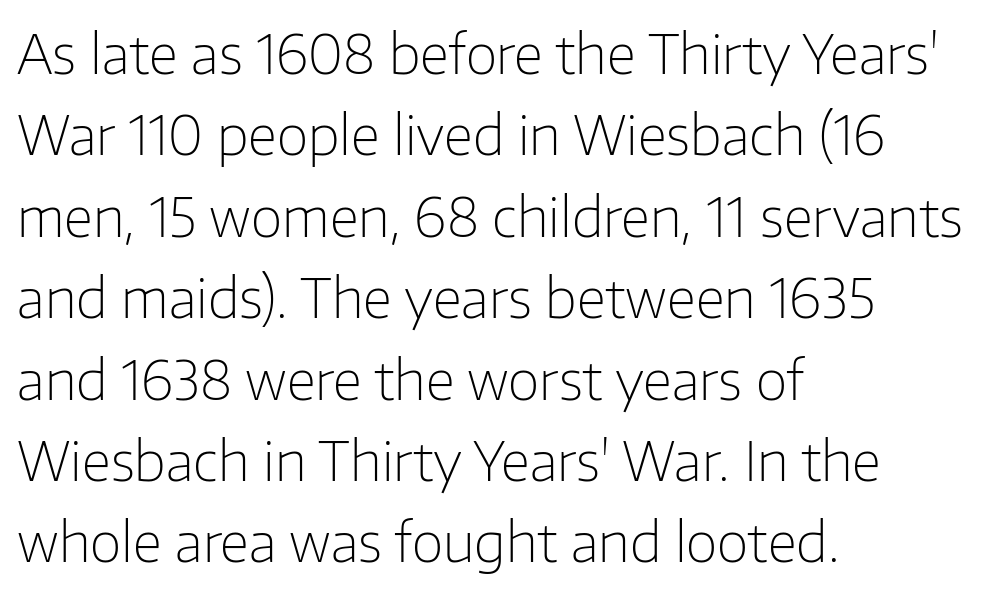
Unlike a traditional serif, this face leaves its strokes unadorned. Line beginnings align vertically; line endings do not. Here the designer chose a conventional face with non-uniform glyph widths. The foot of each line stays bare and open. Vertical stems look standard width or narrower in stroke. Observe the ordinary spacing: letters are neighbours, not strangers.
